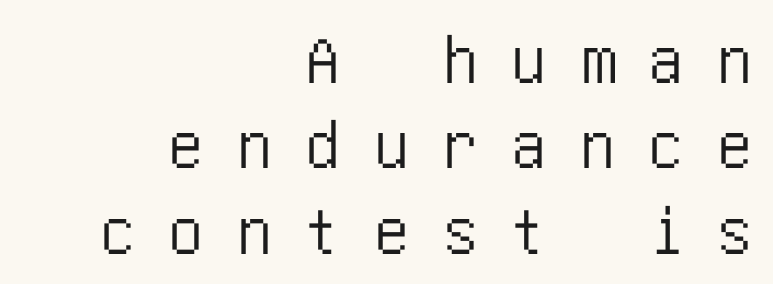
Q: Is the text italic (slanted)? A: No, it is upright.
Q: Is the typeface a serif or a sans-serif typeface? A: Sans-serif.
Q: Is the text underlined? A: No.
Q: How is the paragraph aligned? A: Right-aligned.
Q: Is the spacing between letters normal or unusually wide? A: Unusually wide.
Q: Width (condensed, normal, or wide)? A: Condensed.
Q: Stroke contrast? A: Low.
Q: x-height? A: Large.
